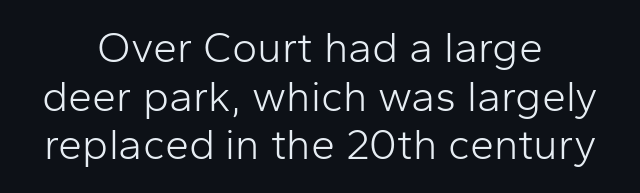
The image shows 43 px light sans-serif type, upright; set centered, tight line spacing (1.13x), normal letter spacing, not underlined; low stroke contrast and a medium x-height.
